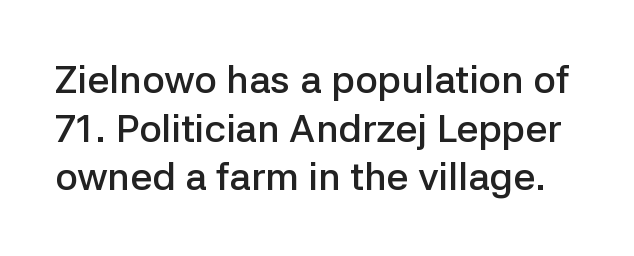
The image shows 39 px semibold sans-serif type, upright; set normal line spacing (1.25x), normal letter spacing, not underlined; low stroke contrast and a medium x-height.
